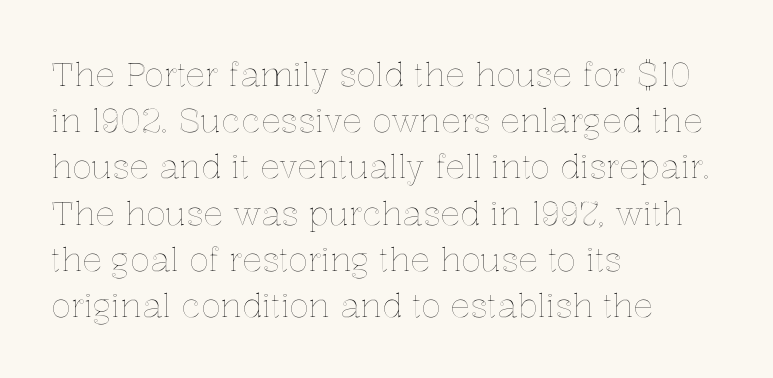
{"italic": "no", "width": "normal", "x_height": "medium", "monospaced": "no", "underline": "no", "align": "left", "line_spacing": "normal", "line_spacing_ratio": 1.4, "letter_spacing": "normal", "letter_spacing_em": 0.0, "glyph_px": 33}
